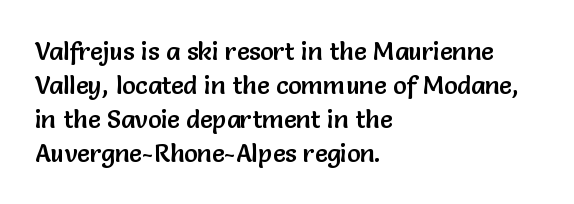
These lines were composed using upright roman letters. Line beginnings align vertically; line endings do not. Quick note: underline off. Nobody touched the tracking dial on this one. Leading matches the norm, producing a regular column.
